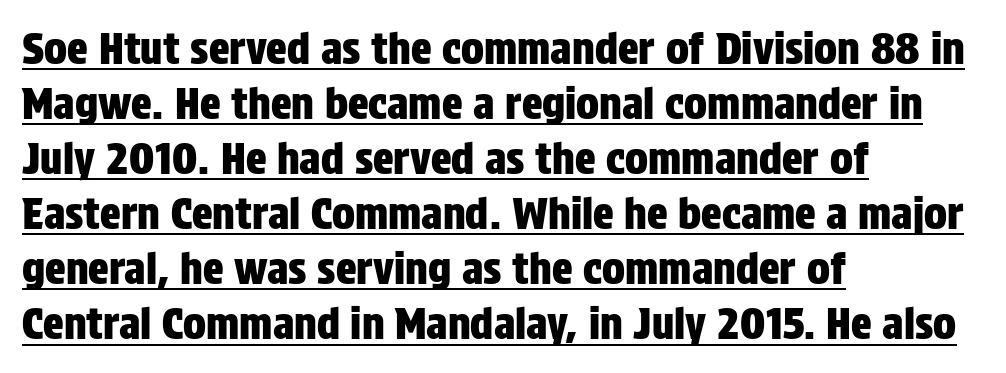
In terms of letterform style, serifs are entirely absent. A roman cut, with each character standing at attention. These lines are rendered in a variable-pitch font. Line starts are locked; line ends wander. Default kerning and tracking; the words read as compact shapes.
